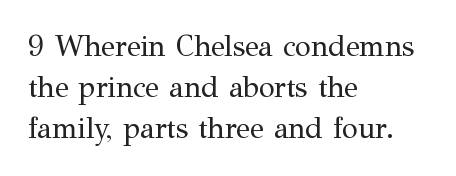
The image shows 29 px regular-weight serif type, upright; set left-aligned, normal line spacing (1.42x), normal letter spacing, not underlined; medium stroke contrast and a medium x-height.
